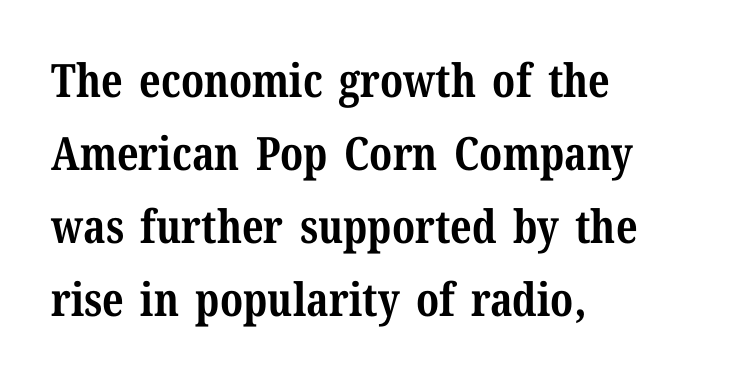
The image shows 46 px bold serif type, upright; set left-aligned, normal line spacing (1.59x), normal letter spacing, not underlined; medium stroke contrast and a medium x-height.
